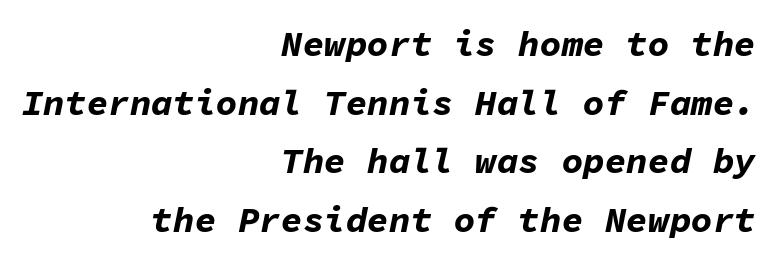
Q: Is the text bold? A: Yes.
Q: Is the text italic (slanted)? A: Yes, it leans right by about 11 degrees.
Q: Is the text underlined? A: No.
Q: How is the paragraph aligned? A: Right-aligned.
Q: Is the spacing between letters normal or unusually wide? A: Normal.
Q: Is the spacing between lines tight, normal or loose? A: Normal.
Q: Width (condensed, normal, or wide)? A: Normal.
Q: Stroke contrast? A: Low.
Q: x-height? A: Medium.
Q: Monospaced? A: Yes.
